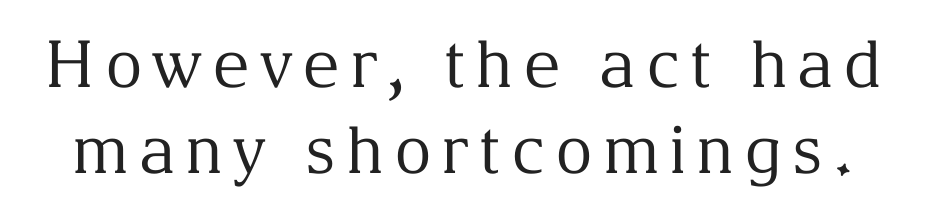
Q: Is the text bold? A: No.
Q: Is the text italic (slanted)? A: No, it is upright.
Q: Is the typeface a serif or a sans-serif typeface? A: Serif.
Q: Is the text underlined? A: No.
Q: Is the spacing between lines tight, normal or loose? A: Normal.
Q: Width (condensed, normal, or wide)? A: Normal.
Q: Stroke contrast? A: Medium.
Q: x-height? A: Medium.
Q: Monospaced? A: No.
